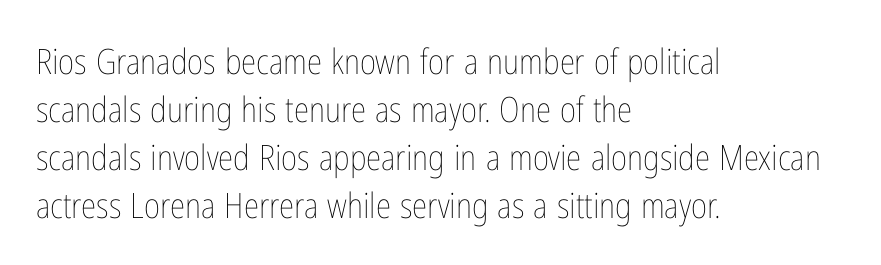
{"italic": "no", "bold": "no", "weight": "thin", "width": "condensed", "stroke_contrast": "low", "x_height": "medium", "monospaced": "no", "underline": "no", "align": "left", "line_spacing": "normal", "line_spacing_ratio": 1.37, "letter_spacing": "normal", "letter_spacing_em": 0.0, "glyph_px": 35}
